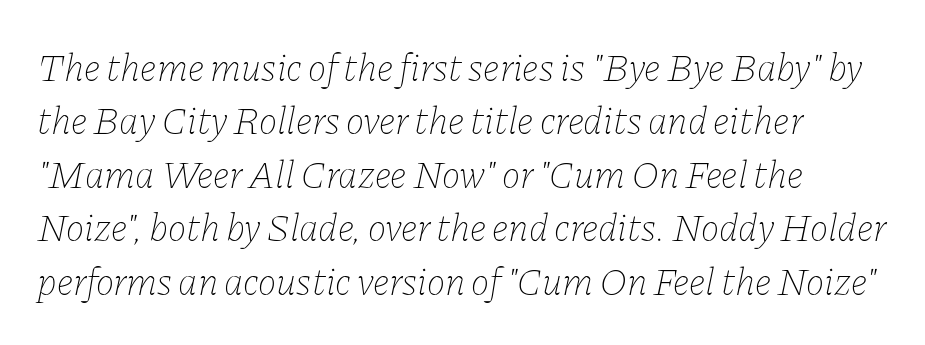
The image shows 39 px thin type, italic (leaning right); set left-aligned, normal line spacing (1.37x), normal letter spacing, not underlined; low stroke contrast and a medium x-height.
